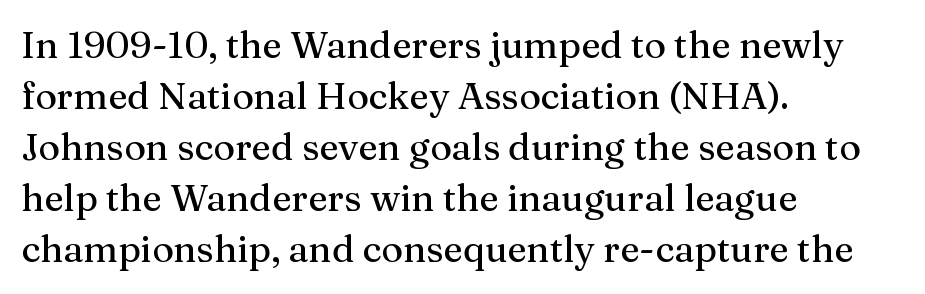
{"serif": "yes", "italic": "no", "width": "normal", "stroke_contrast": "medium", "x_height": "medium", "monospaced": "no", "underline": "no", "align": "left", "line_spacing": "normal", "line_spacing_ratio": 1.38, "letter_spacing": "normal", "letter_spacing_em": 0.0, "glyph_px": 37}
